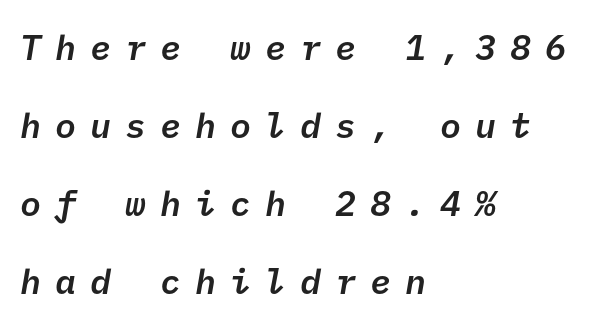
Q: Is the text bold? A: Semi-bold.
Q: Is the typeface a serif or a sans-serif typeface? A: Sans-serif.
Q: Is the text underlined? A: No.
Q: How is the paragraph aligned? A: Left-aligned.
Q: Is the spacing between letters normal or unusually wide? A: Unusually wide.
Q: Is the spacing between lines tight, normal or loose? A: Loose.
Q: Width (condensed, normal, or wide)? A: Normal.
Q: Stroke contrast? A: Low.
Q: x-height? A: Medium.
